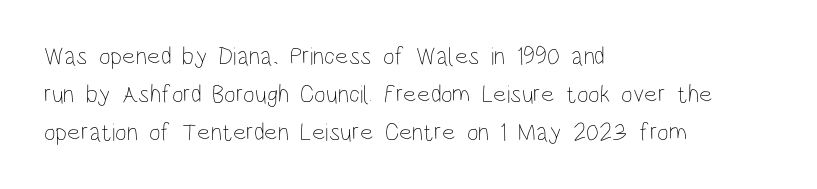
The image shows 25 px text type, upright; set left-aligned, normal line spacing (1.52x), normal letter spacing, not underlined.
